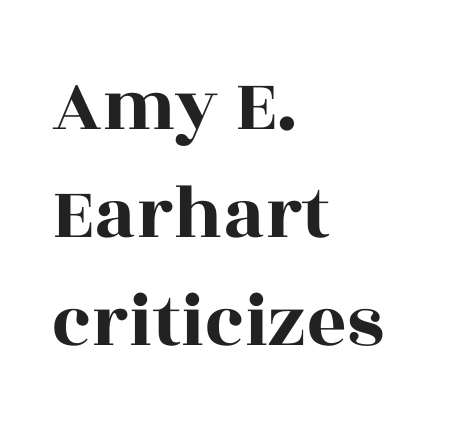
The image shows 77 px wide serif type, upright; set left-aligned, normal line spacing (1.4x), normal letter spacing, not underlined; a large x-height.
